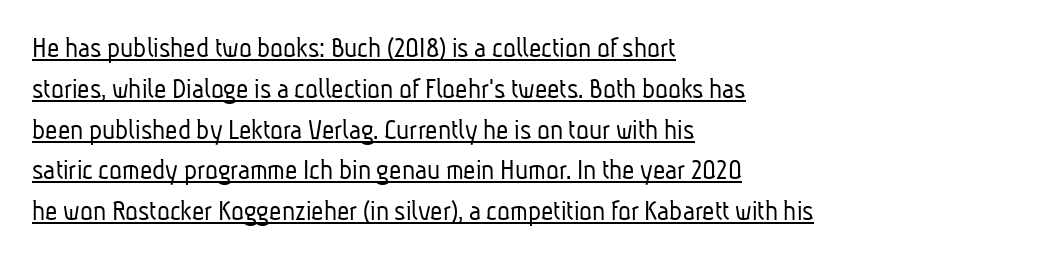
The image shows 30 px light, condensed sans-serif type; set left-aligned, normal line spacing (1.36x), normal letter spacing, underlined; low stroke contrast and a medium x-height.
